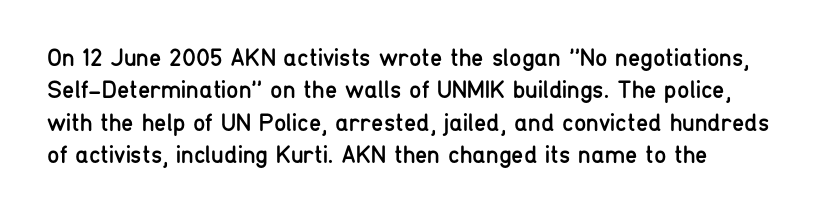
Q: Is the text bold? A: No.
Q: Is the text italic (slanted)? A: No, it is upright.
Q: Is the text underlined? A: No.
Q: Is the spacing between letters normal or unusually wide? A: Normal.
Q: Is the spacing between lines tight, normal or loose? A: Normal.
